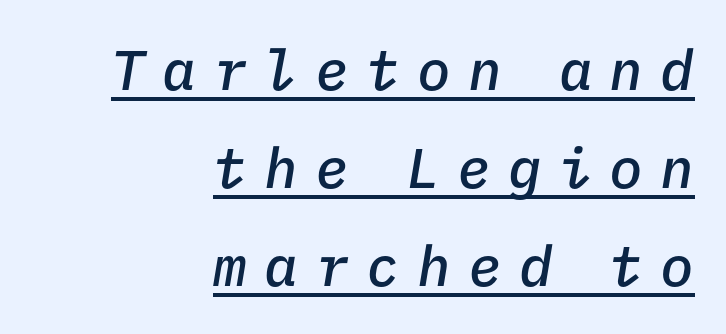
The text block is weighted toward the right margin, trailing off unevenly leftward. Fixed-width glyphs throughout — classic coding-font behaviour. Set as a demibold, roughly 600 on the weight scale. Each word looks stretched out because of the extra space between its letters. Underlining? Definitely there.
